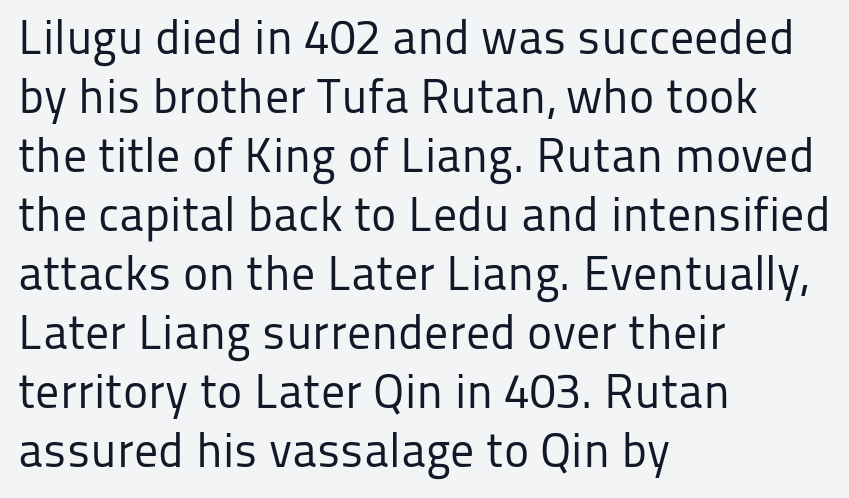
Every row of glyphs begins at an identical x-position on the left. The glyphs are unaccompanied by any horizontal stroke below them. Nope, no serifs anywhere on these letters. This sample has the flowing, uneven cadence of proportional lettering.
